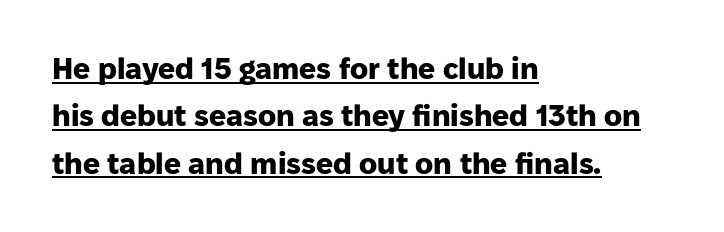
{"serif": "no", "italic": "no", "bold": "yes", "weight": "heavy", "width": "normal", "stroke_contrast": "low", "x_height": "medium", "monospaced": "no", "underline": "yes", "align": "left", "line_spacing": "normal", "line_spacing_ratio": 1.58, "letter_spacing": "normal", "letter_spacing_em": 0.0, "glyph_px": 30}
